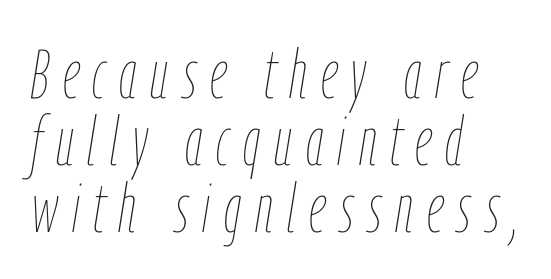
The leading is snug, giving the passage a crowded texture. The words here are not underlined. The strokes carry an ordinary text weight at most. Is this a fixed-width face? No — the glyphs have proportional, varying widths. These lines were composed using italics. Look at the tracking — it's clearly loosened, letters drifting apart.
